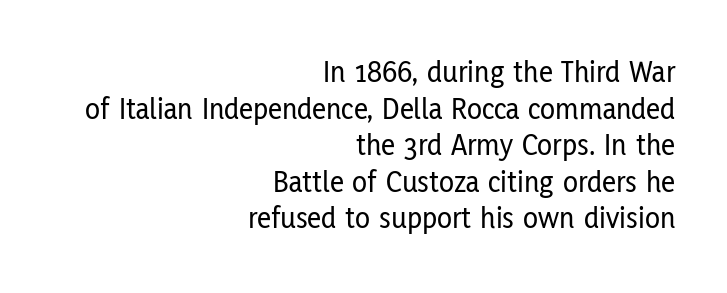
The image shows 31 px condensed sans-serif type, upright; set right-aligned, line spacing 1.18x, normal letter spacing, not underlined; low stroke contrast and a medium x-height.
